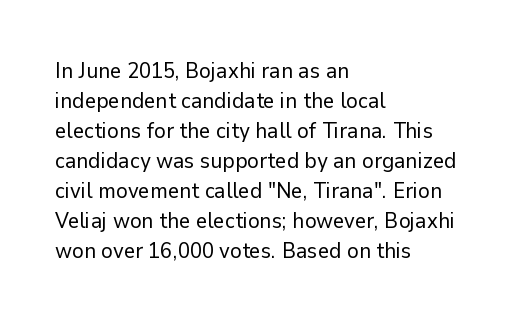
{"italic": "no", "bold": "no", "underline": "no", "align": "left", "line_spacing": "normal", "line_spacing_ratio": 1.36, "letter_spacing": "normal", "letter_spacing_em": 0.0, "glyph_px": 22}
